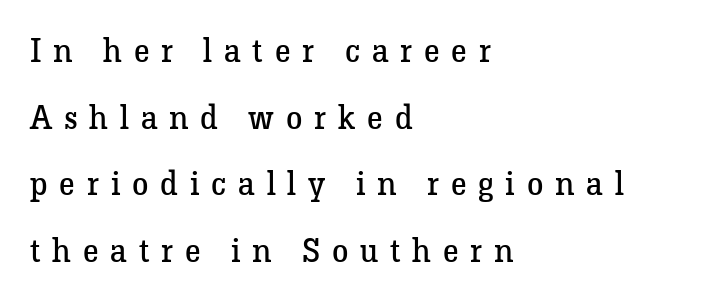
{"serif": "yes", "italic": "no", "bold": "no", "weight": "regular", "width": "normal", "stroke_contrast": "low", "x_height": "medium", "monospaced": "no", "underline": "no", "align": "left", "line_spacing": "loose", "line_spacing_ratio": 2.02, "letter_spacing": "wide", "letter_spacing_em": 0.36, "glyph_px": 33}
